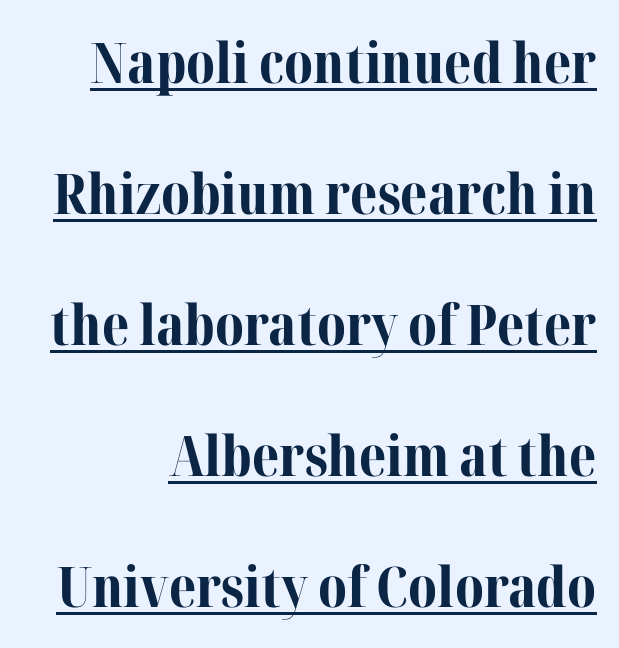
The image shows 56 px bold serif type, upright; set loose line spacing (2.34x), normal letter spacing, underlined; medium stroke contrast and a medium x-height.
